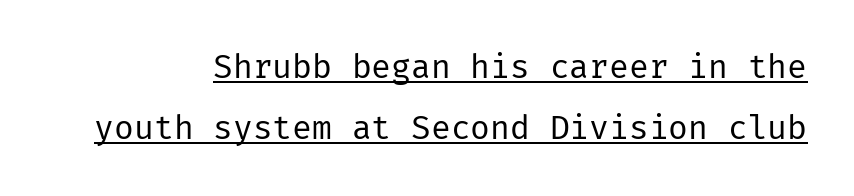
If you drew a line through each stem, it would be perfectly vertical. This rendering leaves character spacing at its baseline value. Look at the bottom of the vertical strokes: they stop flat, with no serifs. Is the stroke heavy? The answer is a plain regular-or-lighter. Descenders here cross a horizontal rule under the line.
